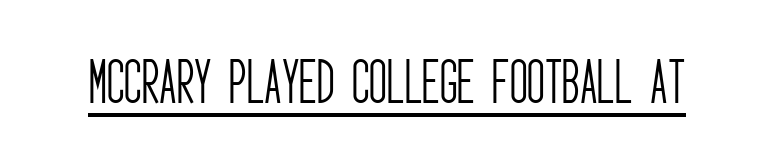
{"serif": "no", "italic": "no", "bold": "no", "weight": "light", "width": "condensed", "stroke_contrast": "low", "x_height": "large", "monospaced": "no", "underline": "yes", "letter_spacing": "normal", "letter_spacing_em": 0.0, "glyph_px": 49}
